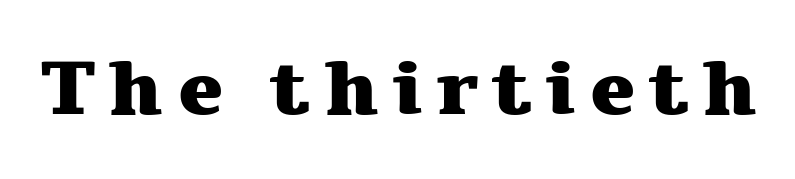
The image shows 77 px heavy, wide serif type, upright; set not underlined; medium stroke contrast and a medium x-height.
